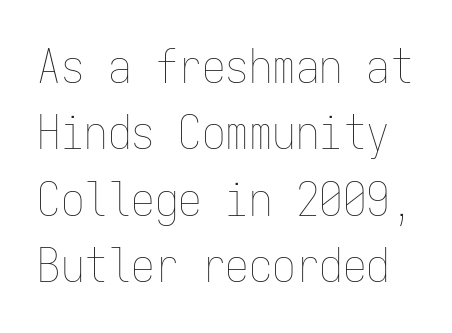
Q: Is the text bold? A: No.
Q: Is the text italic (slanted)? A: No, it is upright.
Q: Is the text underlined? A: No.
Q: Is the spacing between letters normal or unusually wide? A: Normal.
Q: Is the spacing between lines tight, normal or loose? A: Normal.
Q: Width (condensed, normal, or wide)? A: Condensed.
Q: Stroke contrast? A: Low.
Q: x-height? A: Medium.
Q: Monospaced? A: Yes.
